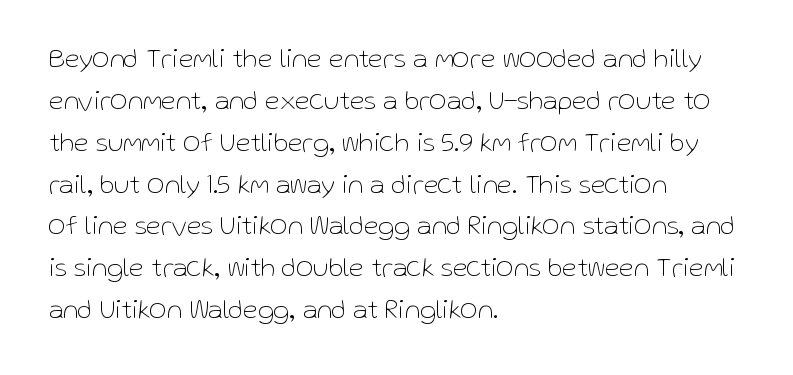
Anything drawn beneath the words? Only blank space. Each word holds together tightly as a unit, with standard inter-letter gaps. Each stroke keeps to a modest, everyday thickness or less. Normally led — the rows are evenly, conventionally spaced. In CSS terms this would be text-align: left. Does the lettering tilt? It doesn't — this is upright.
